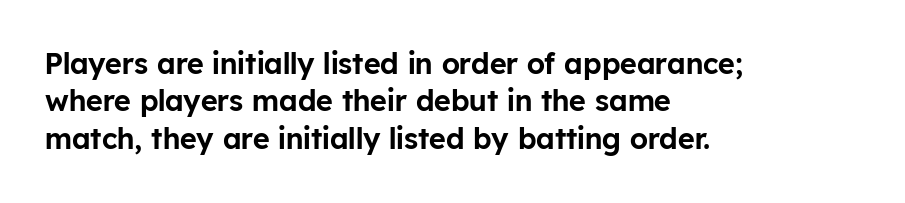
Q: Is the text italic (slanted)? A: No, it is upright.
Q: Is the typeface a serif or a sans-serif typeface? A: Sans-serif.
Q: Is the text underlined? A: No.
Q: How is the paragraph aligned? A: Left-aligned.
Q: Is the spacing between letters normal or unusually wide? A: Normal.
Q: Is the spacing between lines tight, normal or loose? A: Normal.
Q: Width (condensed, normal, or wide)? A: Normal.
Q: Stroke contrast? A: Low.
Q: x-height? A: Medium.
Q: Monospaced? A: No.
